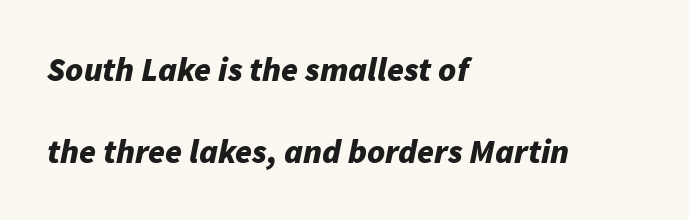
The image shows 34 px bold type, italic (leaning right); set left-aligned, loose line spacing (2.41x), normal letter spacing, not underlined; low stroke contrast and a medium x-height.
